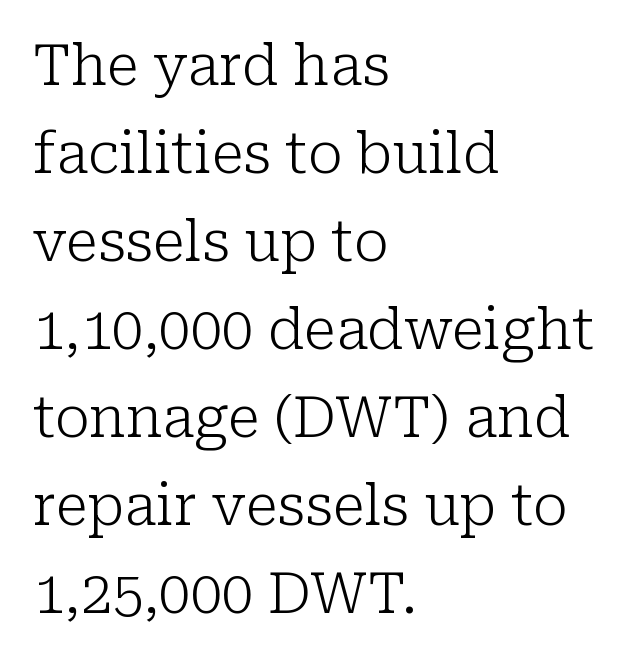
The typesetter chose a ragged-right arrangement here. Notice how the stems are strictly vertical — no italics here. Just letters on the line, the space beneath them empty. Spacing verdict: proportional, widths tailored to each character.
